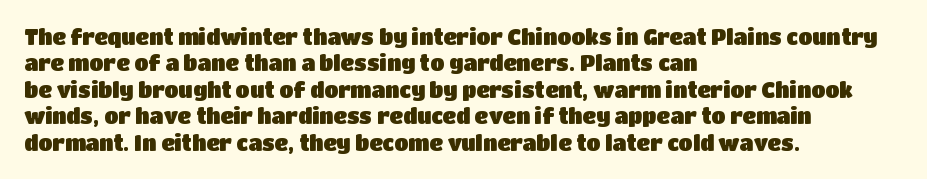
Q: Is the text italic (slanted)? A: No, it is upright.
Q: Is the text underlined? A: No.
Q: How is the paragraph aligned? A: Left-aligned.
Q: Is the spacing between letters normal or unusually wide? A: Normal.
Q: Is the spacing between lines tight, normal or loose? A: Normal.
